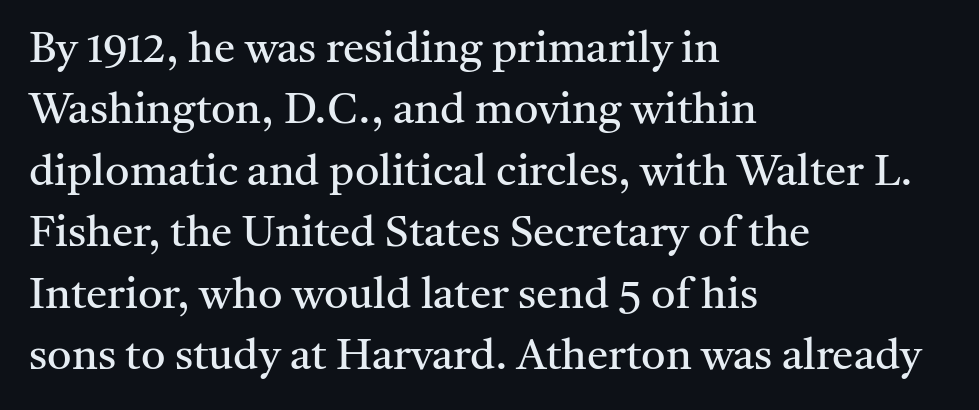
{"serif": "yes", "italic": "no", "bold": "no", "weight": "regular", "width": "normal", "stroke_contrast": "medium", "x_height": "medium", "monospaced": "no", "underline": "no", "align": "left", "line_spacing": "normal", "line_spacing_ratio": 1.43, "letter_spacing": "normal", "letter_spacing_em": 0.0, "glyph_px": 43}
